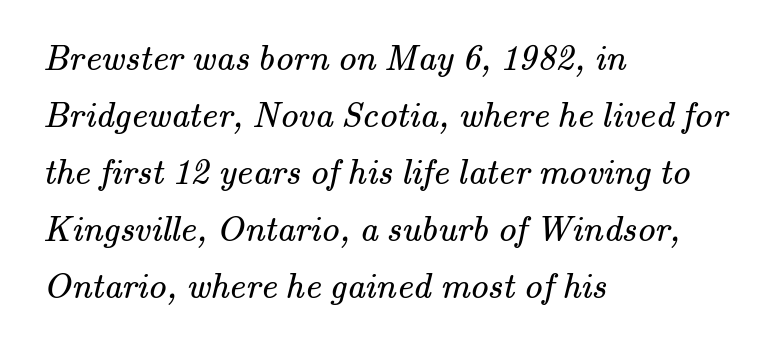
Type style note: has serifs. Do the characters align in a grid? No, the font is proportional. The passage shown is not underscored anywhere. Layout note: lines flush left. Leading matches the norm, producing a regular column. You could call the tracking neutral — neither tight nor loose.
